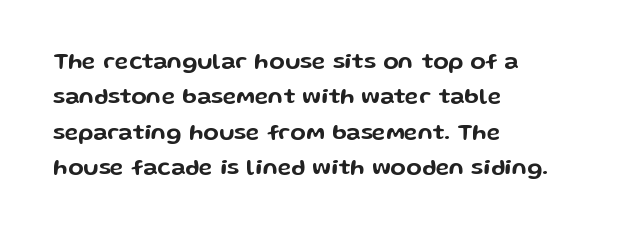
Q: Is the text italic (slanted)? A: No, it is upright.
Q: Is the text underlined? A: No.
Q: How is the paragraph aligned? A: Left-aligned.
Q: Is the spacing between letters normal or unusually wide? A: Normal.
Q: Is the spacing between lines tight, normal or loose? A: Normal.
